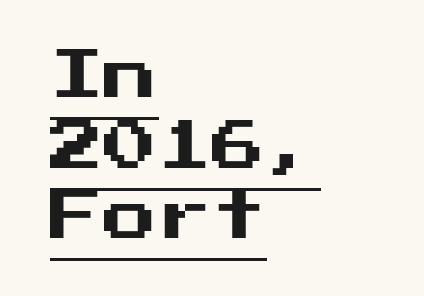
The rag falls on the right side of this text block. The gaps between neighbouring characters are ordinary and unremarkable. The space between consecutive lines is moderate. A typographer would call this underscored text.
